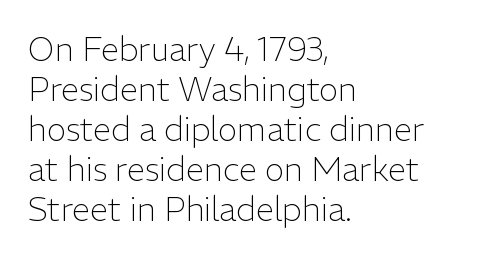
Q: Is the text bold? A: No.
Q: Is the text italic (slanted)? A: No, it is upright.
Q: Is the typeface a serif or a sans-serif typeface? A: Sans-serif.
Q: Is the text underlined? A: No.
Q: How is the paragraph aligned? A: Left-aligned.
Q: Is the spacing between letters normal or unusually wide? A: Normal.
Q: Width (condensed, normal, or wide)? A: Normal.
Q: Stroke contrast? A: Low.
Q: x-height? A: Medium.
Q: Monospaced? A: No.
